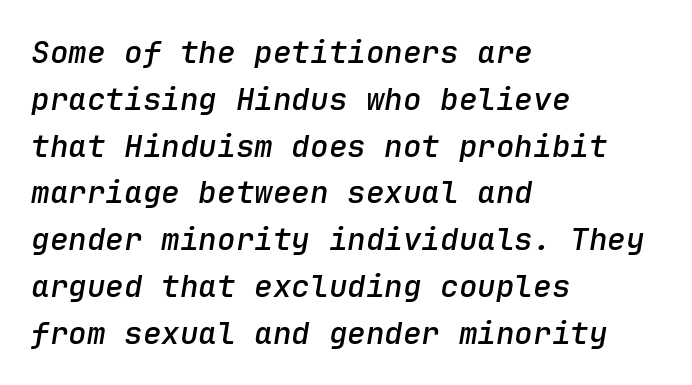
The image shows 31 px semibold type, italic (leaning right), monospaced; set left-aligned, normal line spacing (1.51x), normal letter spacing, not underlined; low stroke contrast and a medium x-height.
